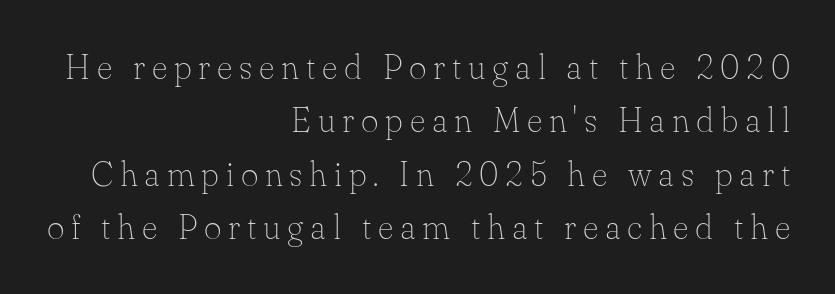
The image shows 34 px thin serif type, upright; set right-aligned, normal line spacing (1.57x), unusually wide letter spacing (+0.2 em), not underlined; low stroke contrast and a small x-height.
